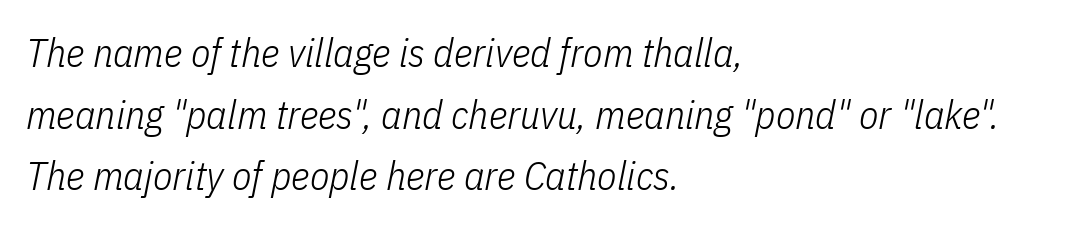
Q: Is the text bold? A: No.
Q: Is the text italic (slanted)? A: Yes, it leans right by about 11 degrees.
Q: Is the text underlined? A: No.
Q: How is the paragraph aligned? A: Left-aligned.
Q: Is the spacing between letters normal or unusually wide? A: Normal.
Q: Is the spacing between lines tight, normal or loose? A: Normal.
Q: Width (condensed, normal, or wide)? A: Condensed.
Q: Stroke contrast? A: Low.
Q: x-height? A: Medium.
Q: Monospaced? A: No.
